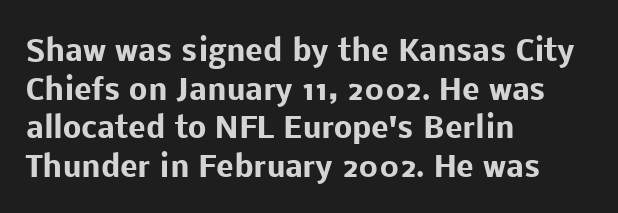
The image shows 29 px heavy sans-serif type, upright; set left-aligned, normal line spacing (1.33x), normal letter spacing, not underlined; low stroke contrast and a medium x-height.
